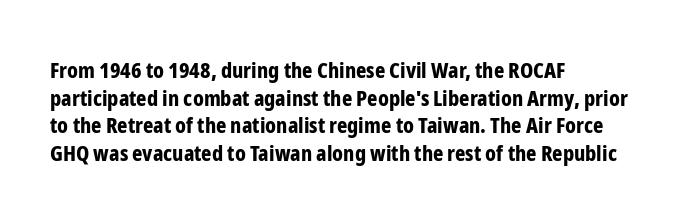
These words are printed bold, with thick strokes throughout. The string is rendered with underlining switched off. What's the leading like? Ordinary, nothing unusual. Tracking value appears to be zero — textbook default spacing. This rendering uses left alignment, leaving the right contour irregular. Every stem runs plumb, perpendicular to the baseline.
